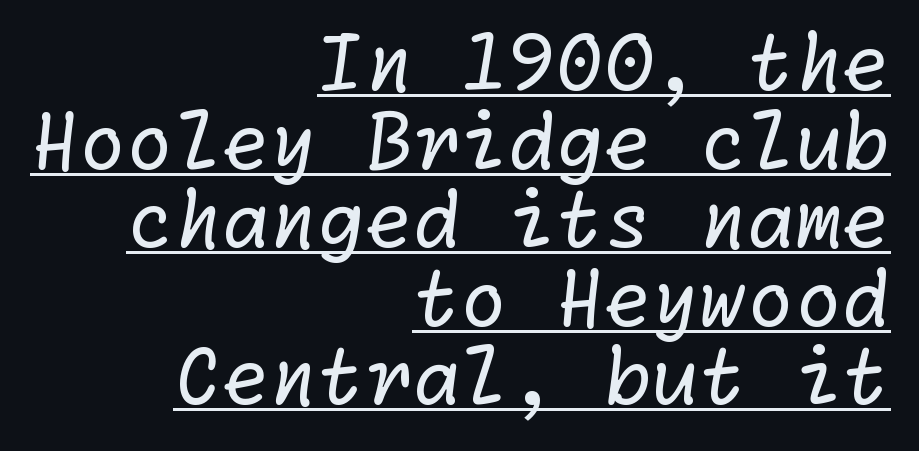
{"serif": "no", "bold": "no", "weight": "regular", "width": "normal", "stroke_contrast": "low", "x_height": "medium", "underline": "yes", "align": "right", "line_spacing": "tight", "line_spacing_ratio": 1.02, "letter_spacing": "normal", "letter_spacing_em": 0.0, "glyph_px": 77}
